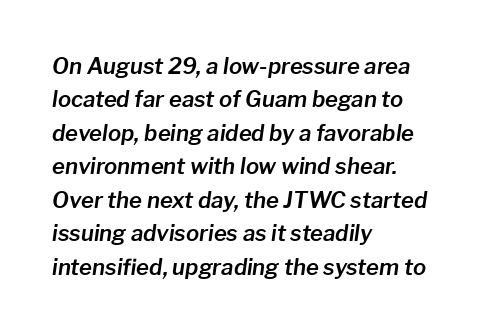
The image shows 22 px text type, italic (leaning right); set left-aligned, normal line spacing (1.52x), normal letter spacing, not underlined.
